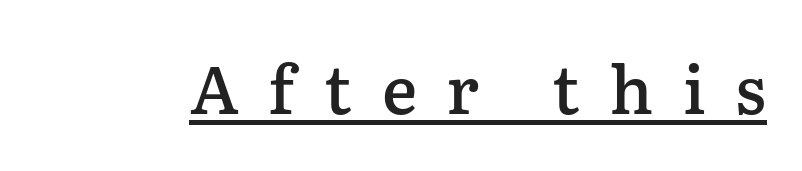
{"serif": "yes", "italic": "no", "bold": "semi", "weight": "semibold", "width": "normal", "stroke_contrast": "low", "x_height": "medium", "monospaced": "no", "underline": "yes", "letter_spacing": "wide", "letter_spacing_em": 0.45, "glyph_px": 66}
